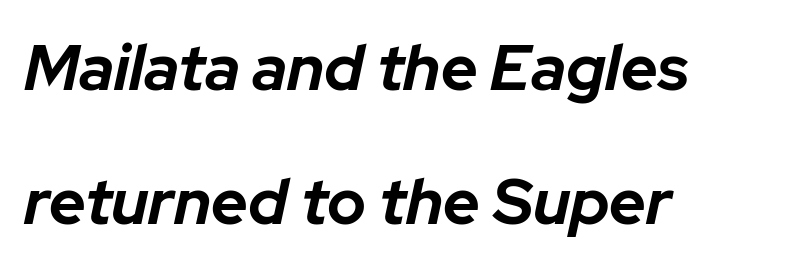
The image shows 64 px bold type, italic (leaning right); set left-aligned, loose line spacing (2.09x), normal letter spacing, not underlined; low stroke contrast and a medium x-height.
